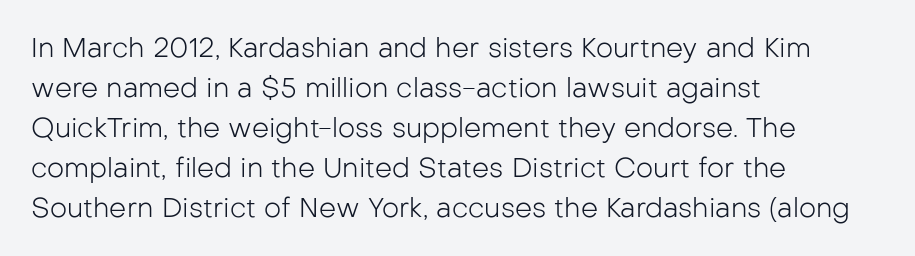
Italic: no, the glyphs are upright roman. Observe the ordinary spacing: letters are neighbours, not strangers. Line spacing here is normal. The zone under the glyphs is completely vacant. These lines stack with their left ends in a neat column.
